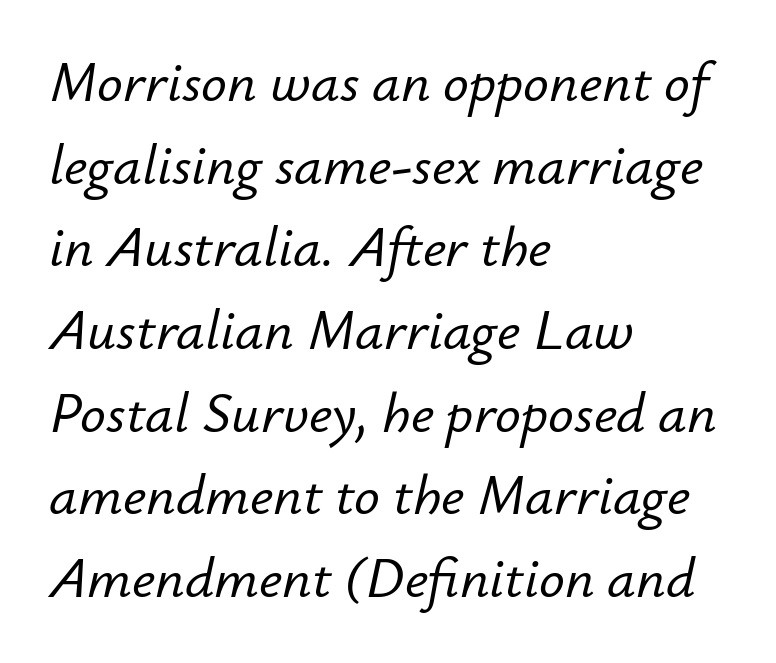
The image shows 57 px text type, italic (leaning right); set left-aligned, normal line spacing (1.45x), normal letter spacing, not underlined; low stroke contrast and a small x-height.
